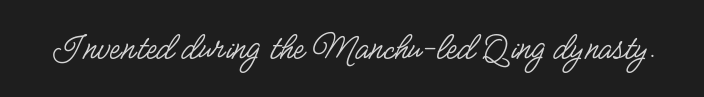
{"serif": "no", "bold": "no", "weight": "regular", "width": "condensed", "stroke_contrast": "low", "x_height": "small", "monospaced": "no", "underline": "no", "letter_spacing": "normal", "letter_spacing_em": 0.0, "glyph_px": 40}
